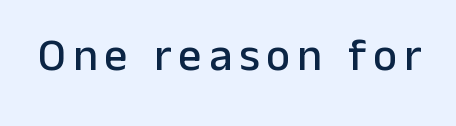
{"serif": "no", "italic": "no", "width": "normal", "stroke_contrast": "low", "x_height": "medium", "monospaced": "no", "underline": "no", "glyph_px": 46}
